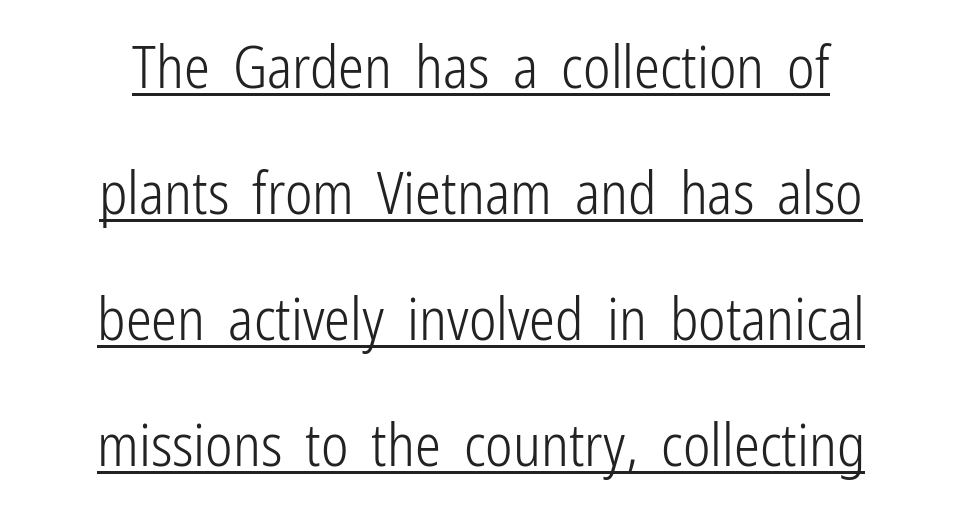
A typesetter would call this proportional, since set widths differ per character. The lines in this sample share a center point and differ in where they start and stop. Type style note: lacks serifs. A typesetter would call this leading open, well beyond the default.
